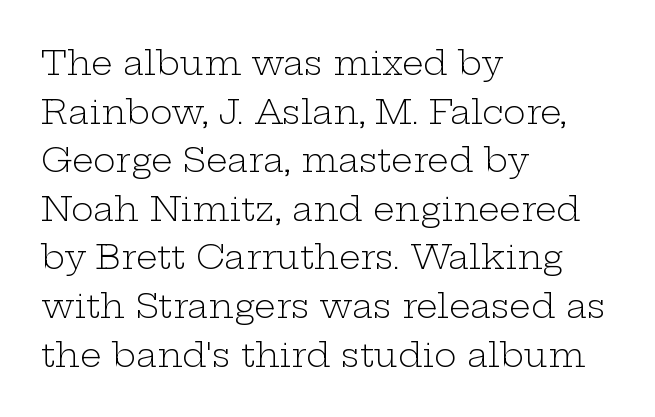
Q: Is the text bold? A: No.
Q: Is the text italic (slanted)? A: No, it is upright.
Q: Is the typeface a serif or a sans-serif typeface? A: Serif.
Q: Is the text underlined? A: No.
Q: How is the paragraph aligned? A: Left-aligned.
Q: Is the spacing between letters normal or unusually wide? A: Normal.
Q: Is the spacing between lines tight, normal or loose? A: Normal.
Q: Width (condensed, normal, or wide)? A: Wide.
Q: Stroke contrast? A: Low.
Q: x-height? A: Medium.
Q: Monospaced? A: No.
